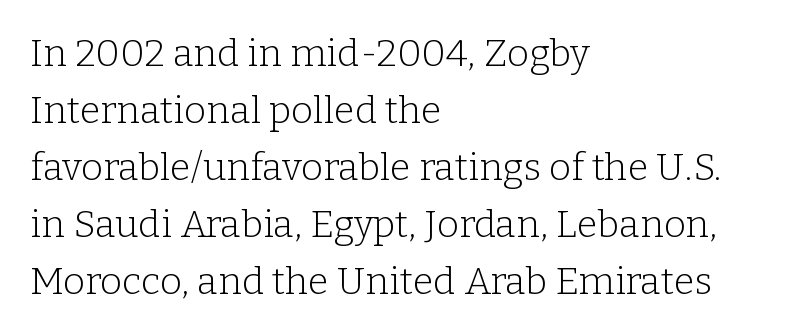
The image shows 38 px light serif type, upright; set left-aligned, normal line spacing (1.5x), normal letter spacing, not underlined; low stroke contrast and a medium x-height.
